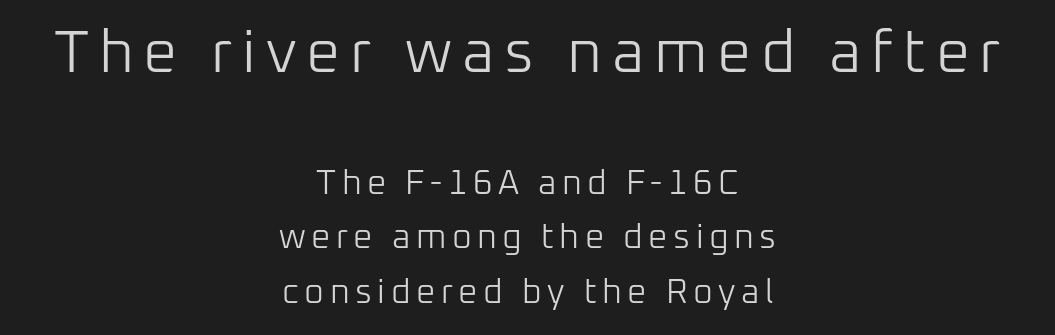
{"serif": "no", "italic": "no", "bold": "no", "weight": "light", "width": "normal", "stroke_contrast": "low", "x_height": "medium", "monospaced": "no", "underline": "no", "align": "center", "line_spacing": "normal", "line_spacing_ratio": 1.59, "larger_block": "first", "size_ratio": 1.76, "glyph_px": 60}
